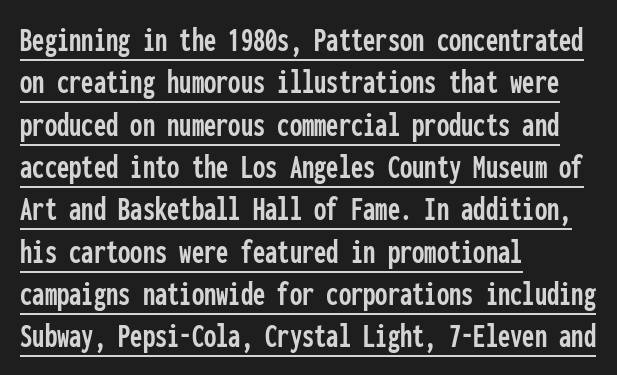
{"serif": "no", "italic": "no", "width": "condensed", "stroke_contrast": "low", "x_height": "medium", "monospaced": "yes", "underline": "yes", "align": "left", "line_spacing_ratio": 1.21, "letter_spacing": "normal", "letter_spacing_em": 0.0, "glyph_px": 35}
